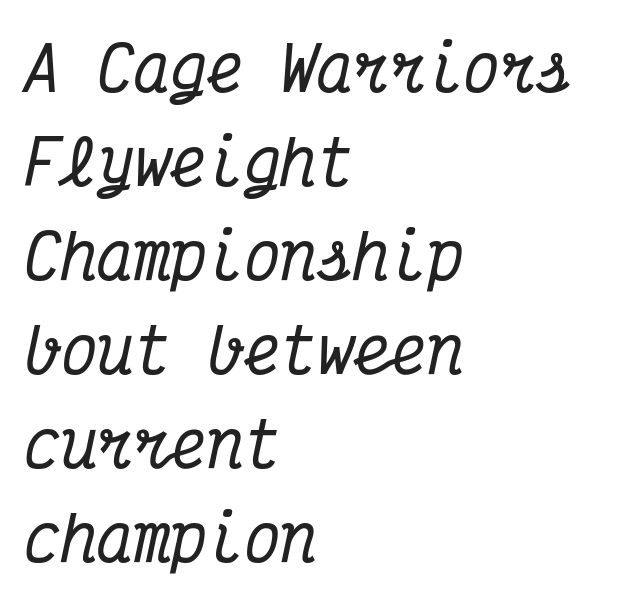
The image shows 61 px condensed serif type, italic (leaning right), monospaced; set left-aligned, normal line spacing (1.54x), normal letter spacing, not underlined; medium stroke contrast and a medium x-height.
